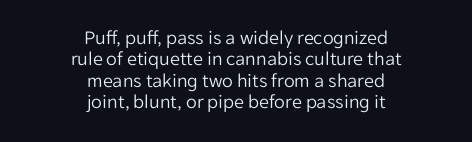
Q: Is the text bold? A: No.
Q: Is the text italic (slanted)? A: No, it is upright.
Q: Is the text underlined? A: No.
Q: How is the paragraph aligned? A: Centered.
Q: Is the spacing between letters normal or unusually wide? A: Normal.
Q: Is the spacing between lines tight, normal or loose? A: Tight.
